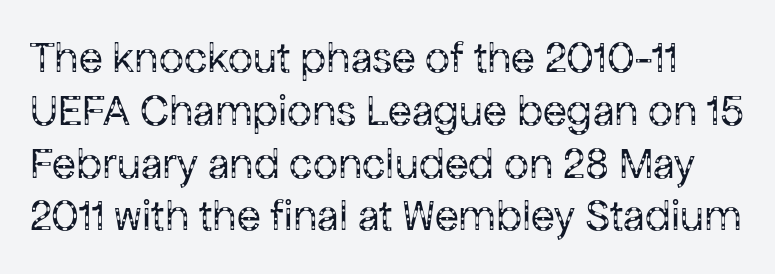
The image shows 44 px regular-weight sans-serif type, upright; set line spacing 1.2x, normal letter spacing, not underlined; low stroke contrast and a medium x-height.
